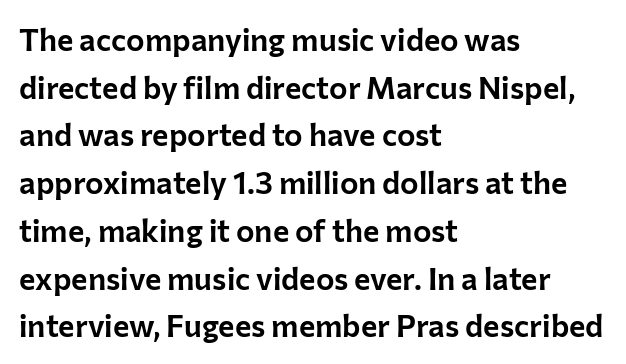
{"serif": "no", "italic": "no", "width": "normal", "stroke_contrast": "low", "x_height": "medium", "monospaced": "no", "underline": "no", "align": "left", "line_spacing": "normal", "line_spacing_ratio": 1.54, "letter_spacing": "normal", "letter_spacing_em": 0.0, "glyph_px": 31}
